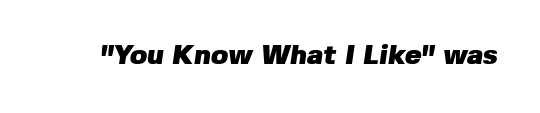
The image shows 28 px heavy sans-serif type; set normal letter spacing, not underlined; low stroke contrast and a medium x-height.
